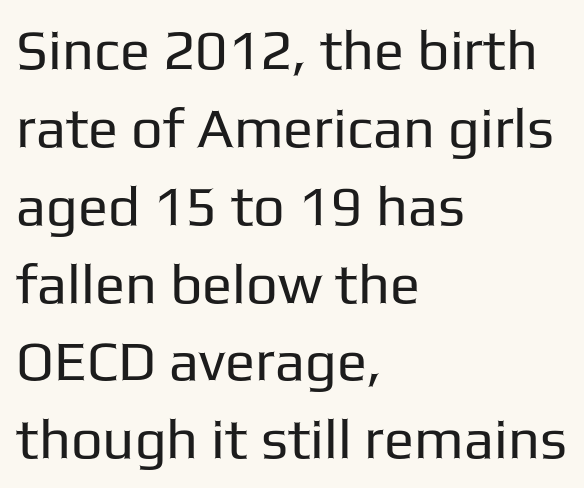
Q: Is the text bold? A: No.
Q: Is the text italic (slanted)? A: No, it is upright.
Q: Is the typeface a serif or a sans-serif typeface? A: Sans-serif.
Q: Is the text underlined? A: No.
Q: How is the paragraph aligned? A: Left-aligned.
Q: Is the spacing between letters normal or unusually wide? A: Normal.
Q: Is the spacing between lines tight, normal or loose? A: Normal.
Q: Width (condensed, normal, or wide)? A: Normal.
Q: Stroke contrast? A: Low.
Q: x-height? A: Medium.
Q: Monospaced? A: No.
